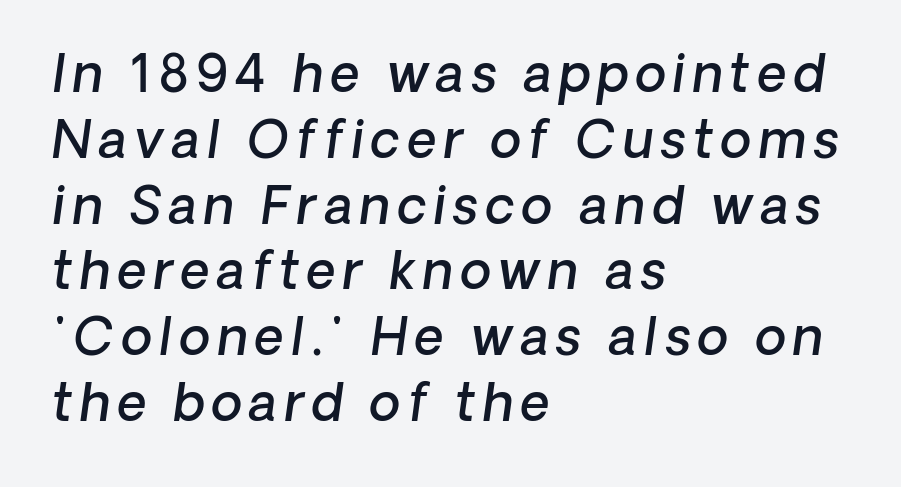
{"serif": "no", "bold": "semi", "weight": "semibold", "width": "normal", "stroke_contrast": "low", "x_height": "medium", "monospaced": "no", "underline": "no", "align": "left", "line_spacing": "normal", "line_spacing_ratio": 1.29, "glyph_px": 51}
